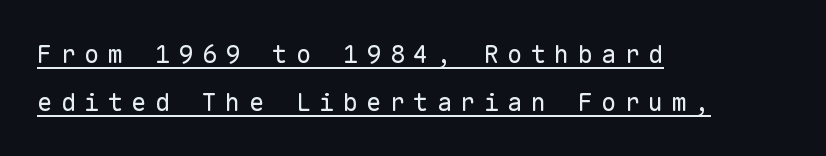
The image shows 25 px text type, upright; set left-aligned, loose line spacing (1.91x), unusually wide letter spacing (+0.34 em), underlined.
